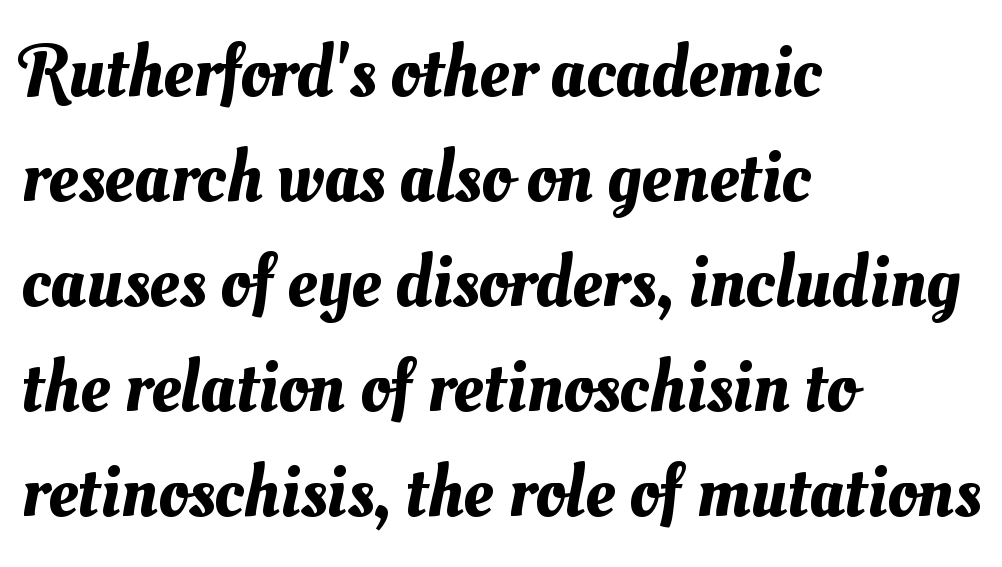
Q: Is the text underlined? A: No.
Q: How is the paragraph aligned? A: Left-aligned.
Q: Is the spacing between letters normal or unusually wide? A: Normal.
Q: Is the spacing between lines tight, normal or loose? A: Normal.
Q: Width (condensed, normal, or wide)? A: Normal.
Q: Stroke contrast? A: Medium.
Q: x-height? A: Small.
Q: Monospaced? A: No.
